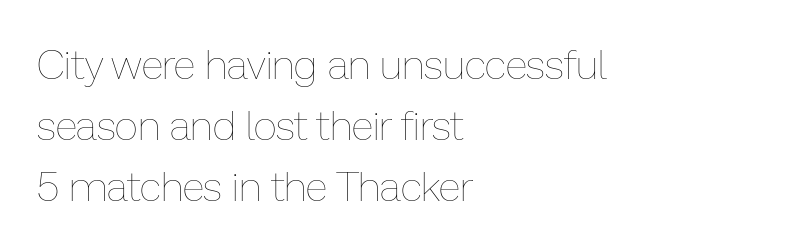
The image shows 41 px thin type, upright; set left-aligned, normal line spacing (1.49x), normal letter spacing, not underlined; low stroke contrast and a medium x-height.
